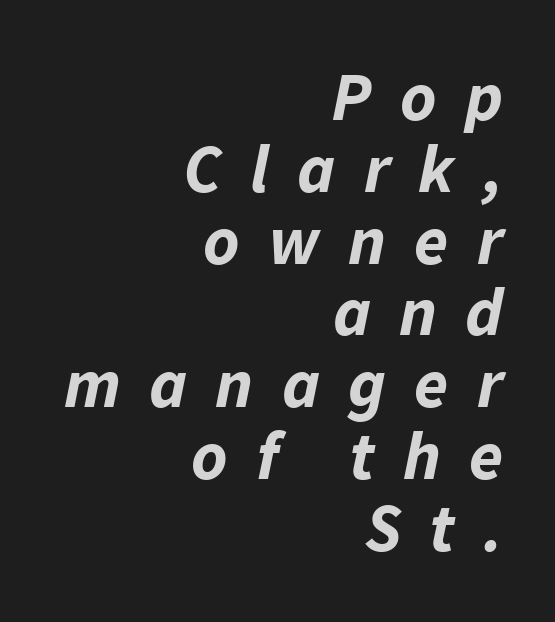
{"italic": "yes", "lean": "right", "slant_degrees": 11, "bold": "yes", "weight": "bold", "width": "normal", "stroke_contrast": "low", "x_height": "medium", "monospaced": "no", "underline": "no", "align": "right", "line_spacing": "tight", "line_spacing_ratio": 1.04, "letter_spacing": "wide", "letter_spacing_em": 0.41, "glyph_px": 69}
